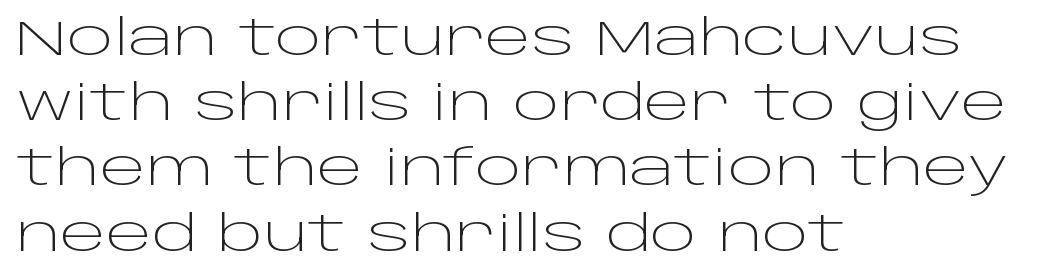
Any mark beneath the type? The region is blank. Successive baselines arrive at the customary interval. Vertical stems look standard width or narrower in stroke. Letter spacing: default. Every stem runs plumb, perpendicular to the baseline. The characters display no serif detailing; their extremities are plain.
